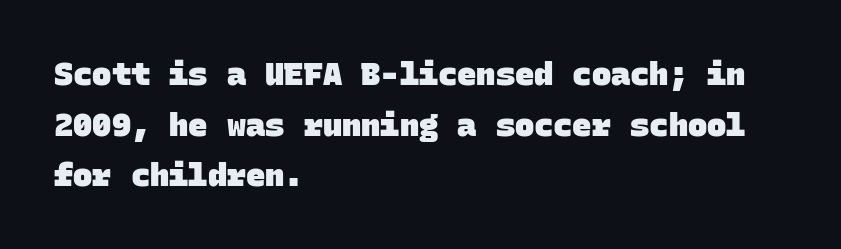
The rendering uses typewriter-style spacing with identical character cells. Weight: bold. Default kerning and tracking; the words read as compact shapes. The passage shown is typeset with a sans-serif family. Reading down the column, the eye jumps a familiar distance to each next line. One-word summary of the alignment: left.
